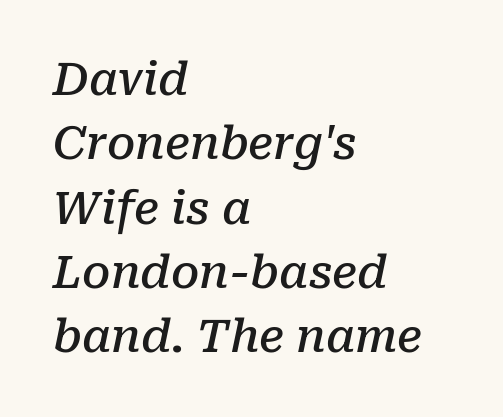
{"serif": "yes", "italic": "yes", "lean": "right", "slant_degrees": 10, "bold": "semi", "weight": "semibold", "width": "normal", "stroke_contrast": "low", "x_height": "medium", "monospaced": "no", "underline": "no", "align": "left", "line_spacing": "normal", "line_spacing_ratio": 1.43, "letter_spacing": "normal", "letter_spacing_em": 0.0, "glyph_px": 45}
